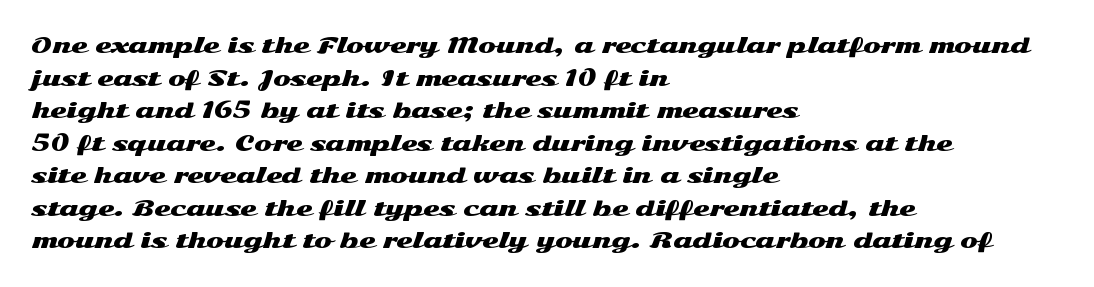
The image shows 21 px text type; set left-aligned, normal line spacing (1.55x), normal letter spacing, not underlined.
